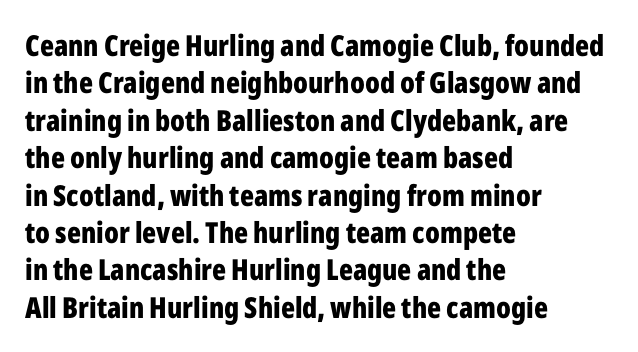
Q: Is the text bold? A: Yes.
Q: Is the text italic (slanted)? A: No, it is upright.
Q: Is the typeface a serif or a sans-serif typeface? A: Sans-serif.
Q: Is the text underlined? A: No.
Q: How is the paragraph aligned? A: Left-aligned.
Q: Is the spacing between letters normal or unusually wide? A: Normal.
Q: Is the spacing between lines tight, normal or loose? A: Normal.
Q: Width (condensed, normal, or wide)? A: Condensed.
Q: Stroke contrast? A: Low.
Q: x-height? A: Medium.
Q: Monospaced? A: No.
